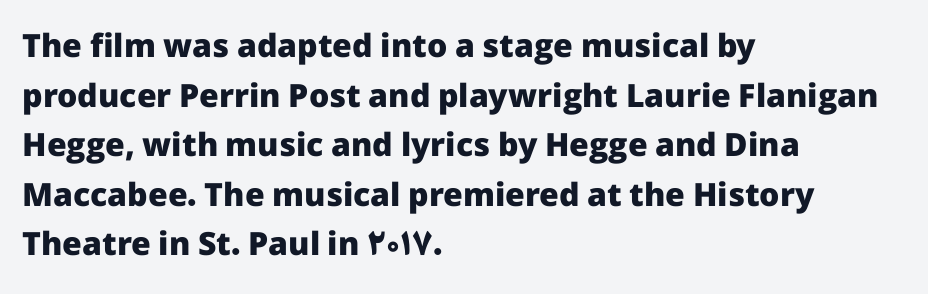
{"serif": "no", "italic": "no", "bold": "yes", "weight": "heavy", "width": "normal", "stroke_contrast": "low", "x_height": "medium", "monospaced": "no", "underline": "no", "align": "left", "line_spacing": "normal", "line_spacing_ratio": 1.55, "letter_spacing": "normal", "letter_spacing_em": 0.0, "glyph_px": 32}
